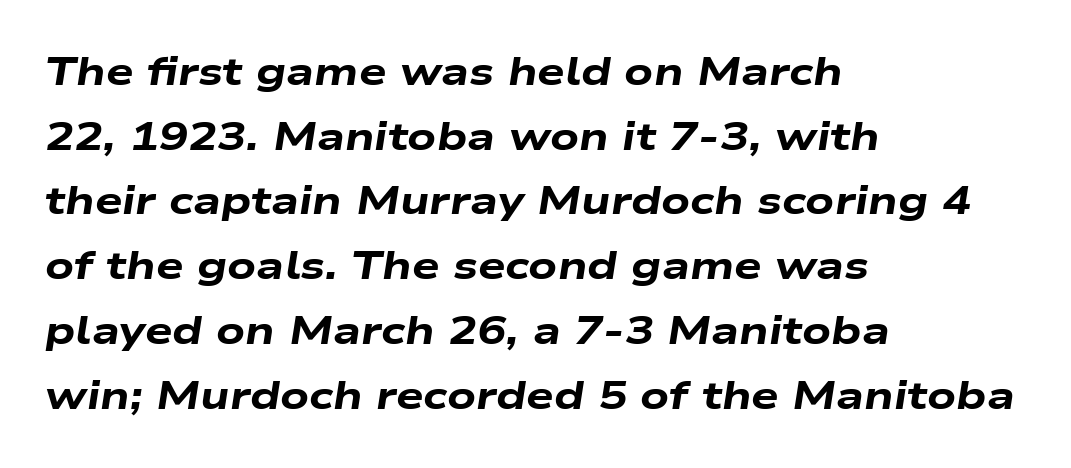
Q: Is the text bold? A: Yes.
Q: Is the text italic (slanted)? A: Yes, it leans right by about 9 degrees.
Q: Is the text underlined? A: No.
Q: How is the paragraph aligned? A: Left-aligned.
Q: Is the spacing between letters normal or unusually wide? A: Normal.
Q: Is the spacing between lines tight, normal or loose? A: Normal.
Q: Width (condensed, normal, or wide)? A: Wide.
Q: Stroke contrast? A: Low.
Q: x-height? A: Medium.
Q: Monospaced? A: No.
